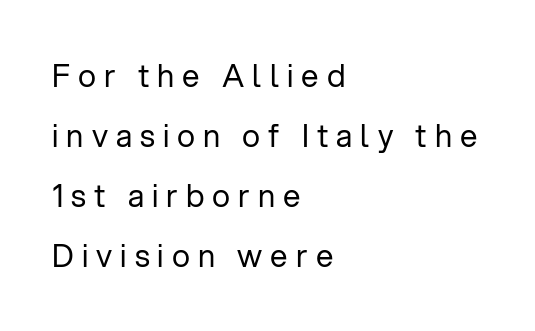
Q: Is the text bold? A: No.
Q: Is the text italic (slanted)? A: No, it is upright.
Q: Is the typeface a serif or a sans-serif typeface? A: Sans-serif.
Q: Is the text underlined? A: No.
Q: How is the paragraph aligned? A: Left-aligned.
Q: Is the spacing between letters normal or unusually wide? A: Unusually wide.
Q: Is the spacing between lines tight, normal or loose? A: Loose.
Q: Width (condensed, normal, or wide)? A: Normal.
Q: Stroke contrast? A: Low.
Q: x-height? A: Medium.
Q: Monospaced? A: No.
